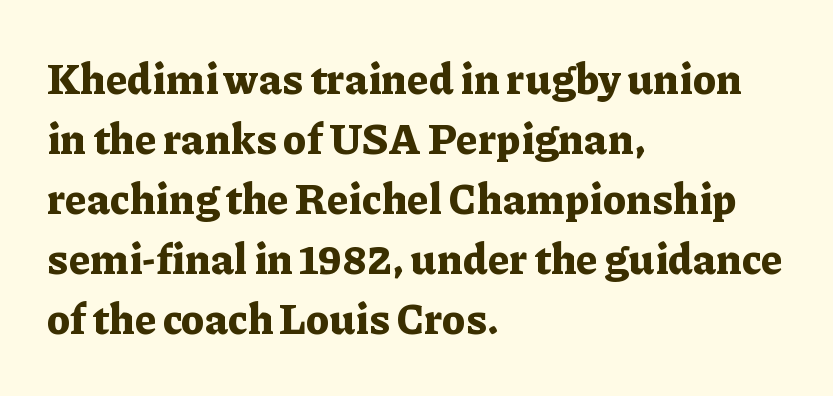
{"serif": "yes", "italic": "no", "bold": "yes", "weight": "bold", "width": "normal", "stroke_contrast": "low", "x_height": "medium", "monospaced": "no", "underline": "no", "align": "left", "line_spacing": "normal", "line_spacing_ratio": 1.43, "letter_spacing": "normal", "letter_spacing_em": 0.0, "glyph_px": 42}
